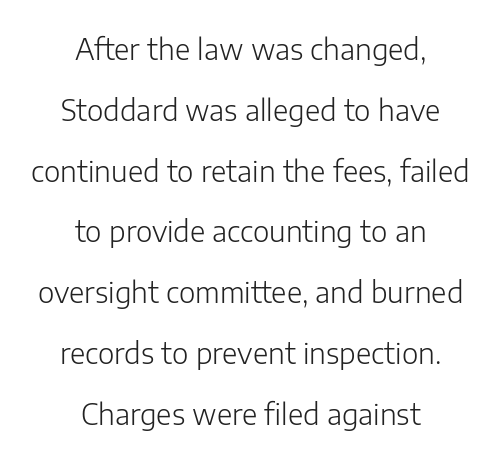
{"serif": "no", "italic": "no", "bold": "no", "weight": "light", "width": "normal", "stroke_contrast": "low", "x_height": "medium", "monospaced": "no", "underline": "no", "align": "center", "line_spacing": "loose", "line_spacing_ratio": 2.17, "letter_spacing": "normal", "letter_spacing_em": 0.0, "glyph_px": 28}
